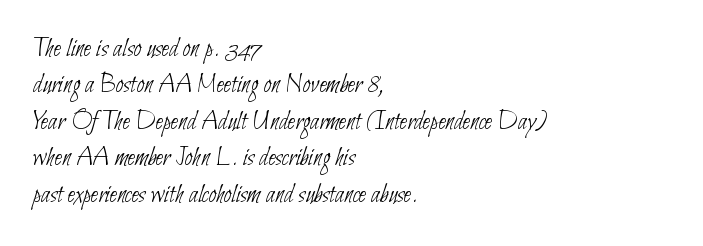
The image shows 27 px text type; set left-aligned, normal line spacing (1.35x), normal letter spacing, not underlined.
